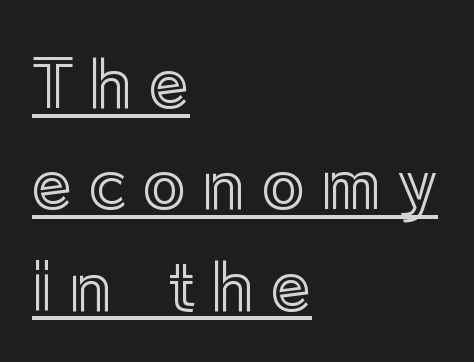
{"italic": "no", "width": "normal", "x_height": "medium", "monospaced": "no", "underline": "yes", "align": "left", "line_spacing": "normal", "line_spacing_ratio": 1.56, "letter_spacing": "wide", "letter_spacing_em": 0.25, "glyph_px": 65}
